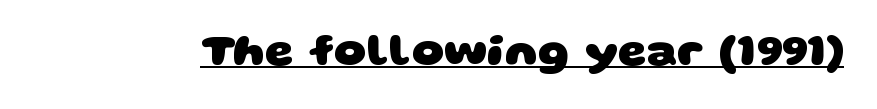
The image shows 45 px heavy, wide sans-serif type; set normal letter spacing, underlined; low stroke contrast and a large x-height.
